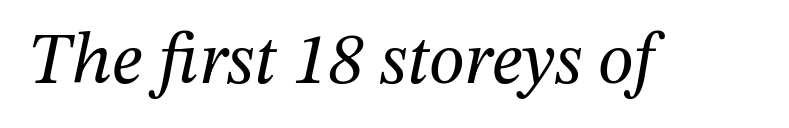
The image shows 73 px regular-weight serif type, italic (leaning right); set normal letter spacing, not underlined; medium stroke contrast and a medium x-height.
